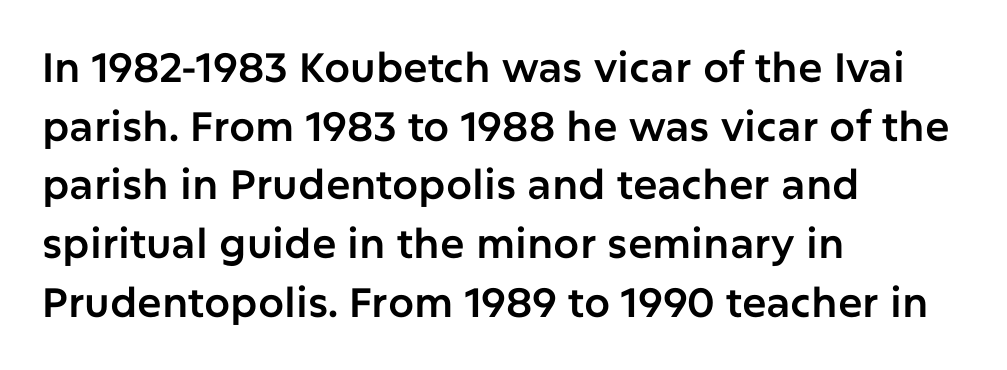
The string is rendered with underlining switched off. This is the regular roman posture of the typeface. The designer went with a sans here, leaving each stem footless. Letter spacing: default. A classic flush-left, rag-right setting is used for this passage. The passage shown stacks its lines at a standard gap.
